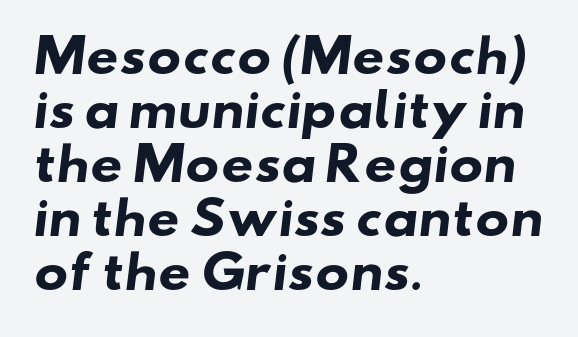
Horizontal alignment here is leftward, the default for most running prose. As a designer I'd log this as weight 700, bold. What kind of face is this? One without serifs — a sans. The face used here is proportionally spaced, like ordinary book or web type.
